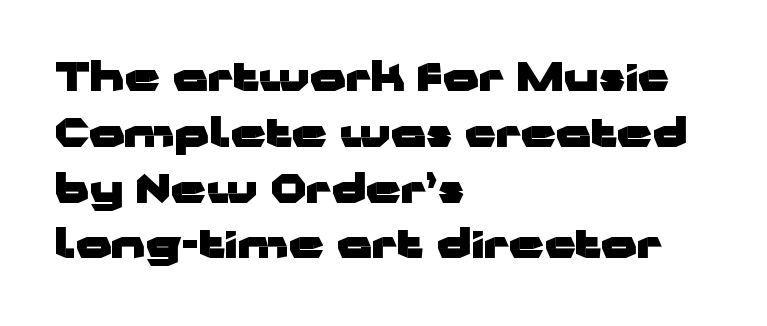
The image shows 39 px heavy, wide sans-serif type, upright; set left-aligned, normal line spacing (1.43x), normal letter spacing, not underlined; low stroke contrast and a medium x-height.
